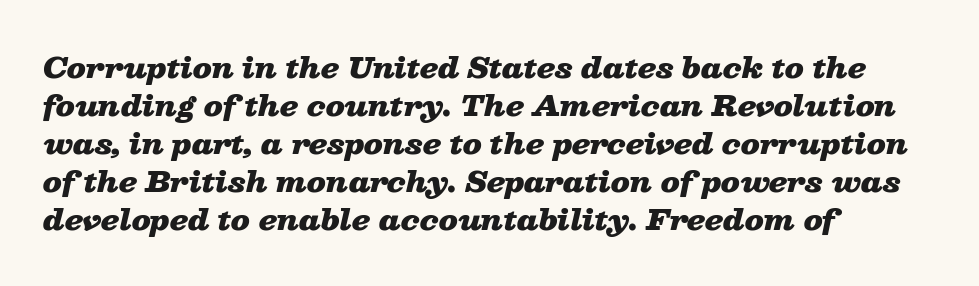
{"italic": "yes", "lean": "right", "slant_degrees": 13, "bold": "yes", "weight": "heavy", "width": "wide", "stroke_contrast": "low", "x_height": "medium", "monospaced": "no", "underline": "no", "align": "left", "line_spacing": "normal", "line_spacing_ratio": 1.36, "letter_spacing": "normal", "letter_spacing_em": 0.0, "glyph_px": 28}
